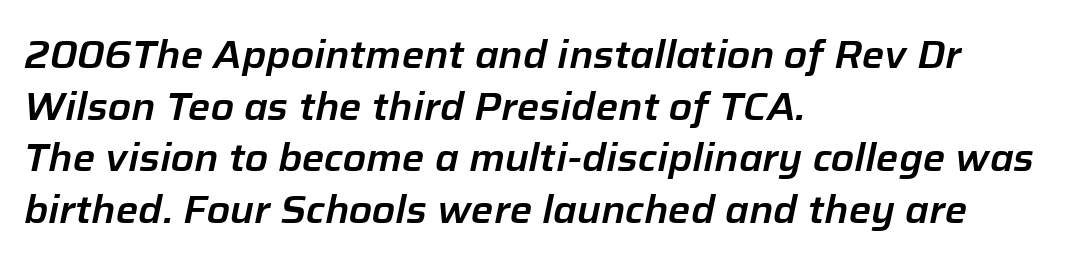
Q: Is the text italic (slanted)? A: Yes, it leans right by about 12 degrees.
Q: Is the text underlined? A: No.
Q: How is the paragraph aligned? A: Left-aligned.
Q: Is the spacing between letters normal or unusually wide? A: Normal.
Q: Is the spacing between lines tight, normal or loose? A: Normal.
Q: Width (condensed, normal, or wide)? A: Normal.
Q: Stroke contrast? A: Low.
Q: x-height? A: Medium.
Q: Monospaced? A: No.
